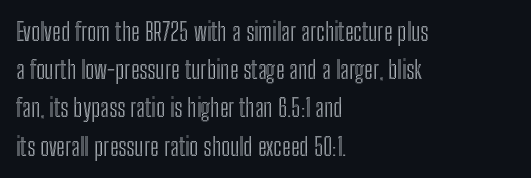
Q: Is the text italic (slanted)? A: No, it is upright.
Q: Is the text underlined? A: No.
Q: How is the paragraph aligned? A: Left-aligned.
Q: Is the spacing between letters normal or unusually wide? A: Normal.
Q: Is the spacing between lines tight, normal or loose? A: Normal.
